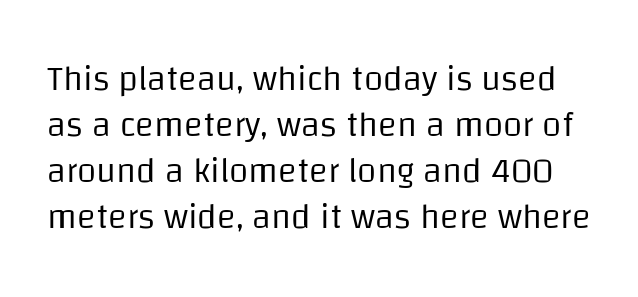
Q: Is the text bold? A: No.
Q: Is the text italic (slanted)? A: No, it is upright.
Q: Is the typeface a serif or a sans-serif typeface? A: Sans-serif.
Q: Is the text underlined? A: No.
Q: Is the spacing between letters normal or unusually wide? A: Normal.
Q: Is the spacing between lines tight, normal or loose? A: Normal.
Q: Width (condensed, normal, or wide)? A: Normal.
Q: Stroke contrast? A: Low.
Q: x-height? A: Large.
Q: Monospaced? A: No.
